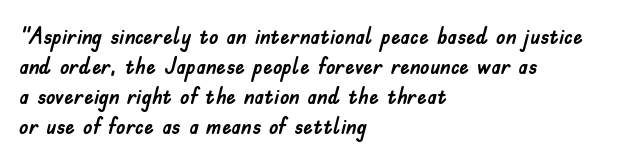
Q: Is the text italic (slanted)? A: Yes.
Q: Is the text underlined? A: No.
Q: How is the paragraph aligned? A: Left-aligned.
Q: Is the spacing between letters normal or unusually wide? A: Normal.
Q: Is the spacing between lines tight, normal or loose? A: Normal.
